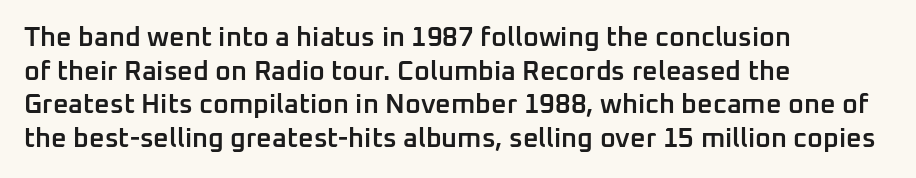
The image shows 27 px text type, upright; set left-aligned, normal line spacing (1.25x), normal letter spacing, not underlined.
